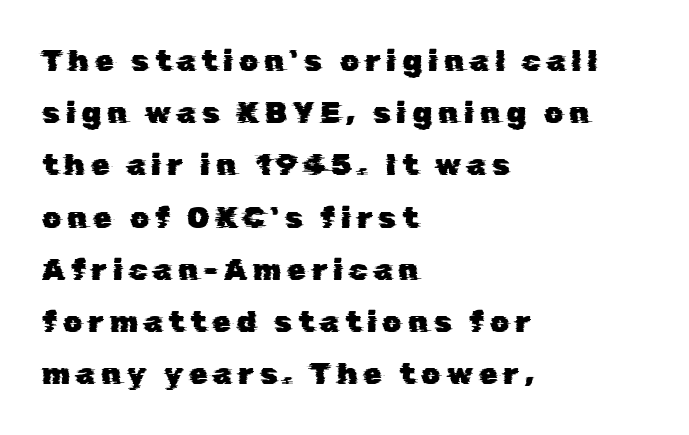
The image shows 30 px sans-serif type; set left-aligned, line spacing 1.74x, unusually wide letter spacing (+0.2 em), not underlined; low stroke contrast and a medium x-height.
